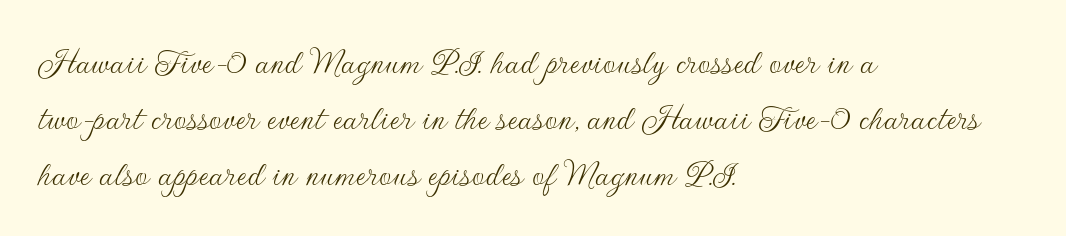
{"serif": "no", "bold": "no", "weight": "thin", "width": "normal", "stroke_contrast": "low", "x_height": "small", "monospaced": "no", "underline": "no", "align": "left", "line_spacing": "normal", "line_spacing_ratio": 1.43, "letter_spacing": "normal", "letter_spacing_em": 0.0, "glyph_px": 39}
